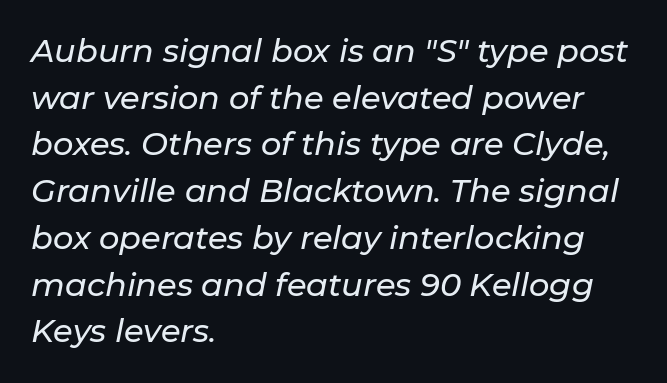
The image shows 32 px text type, italic (leaning right); set left-aligned, normal line spacing (1.46x), normal letter spacing, not underlined; low stroke contrast and a medium x-height.
